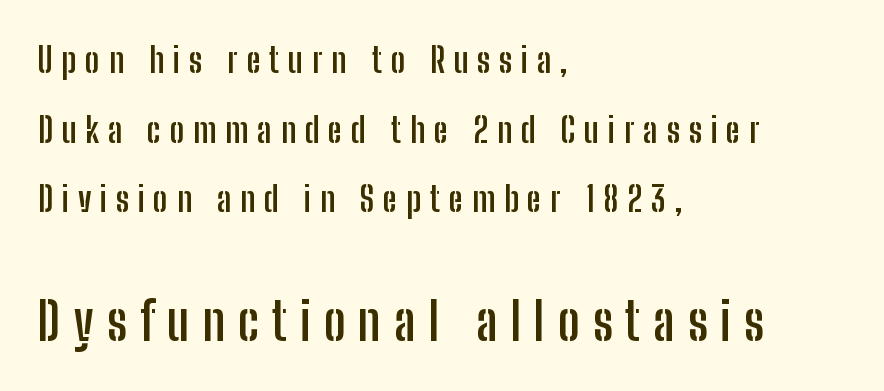
{"serif": "no", "italic": "no", "bold": "yes", "weight": "semibold", "width": "condensed", "stroke_contrast": "low", "x_height": "medium", "monospaced": "no", "underline": "no", "align": "left", "line_spacing": "loose", "line_spacing_ratio": 1.99, "letter_spacing": "wide", "letter_spacing_em": 0.25, "larger_block": "second", "size_ratio": 1.49, "glyph_px": 52}
